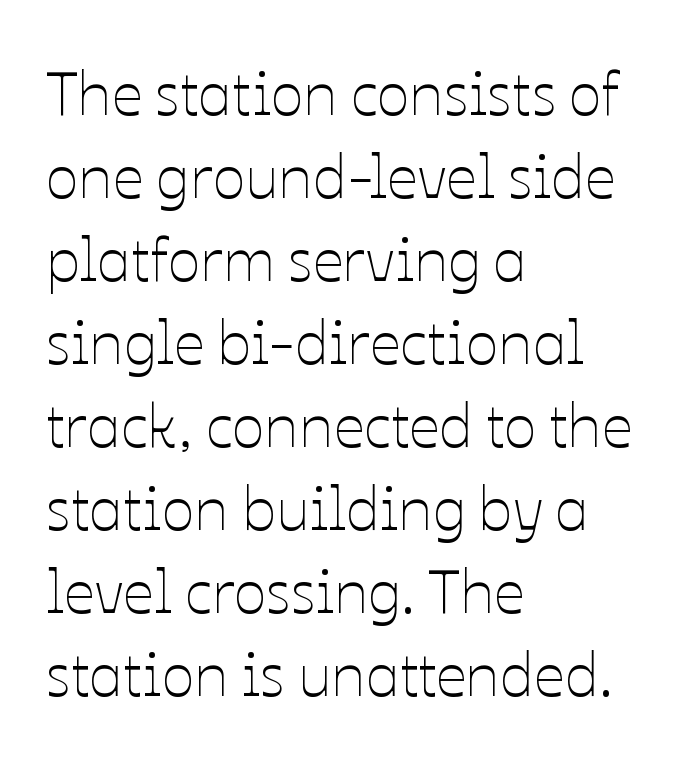
The image shows 61 px thin type, upright; set left-aligned, normal line spacing (1.36x), normal letter spacing, not underlined; low stroke contrast and a medium x-height.
